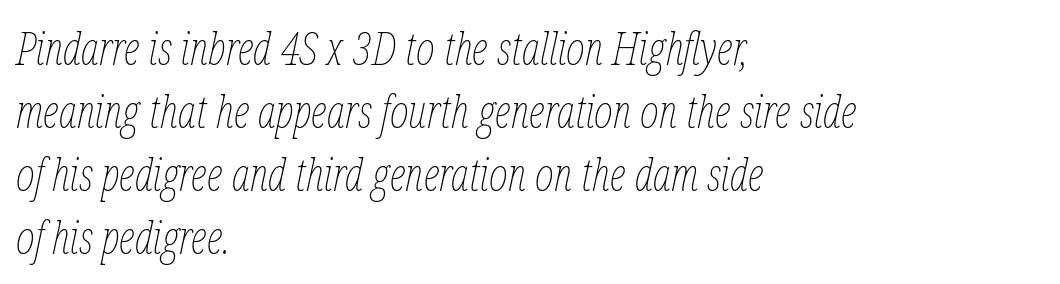
Q: Is the text bold? A: No.
Q: Is the text italic (slanted)? A: Yes, it leans right by about 12 degrees.
Q: Is the text underlined? A: No.
Q: How is the paragraph aligned? A: Left-aligned.
Q: Is the spacing between letters normal or unusually wide? A: Normal.
Q: Is the spacing between lines tight, normal or loose? A: Normal.
Q: Width (condensed, normal, or wide)? A: Condensed.
Q: Stroke contrast? A: Low.
Q: x-height? A: Medium.
Q: Monospaced? A: No.
